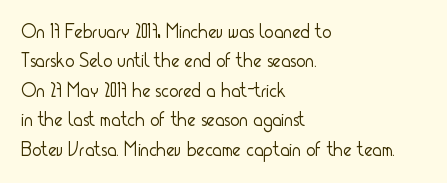
{"italic": "no", "bold": "no", "underline": "no", "align": "left", "line_spacing": "normal", "line_spacing_ratio": 1.47, "letter_spacing": "normal", "letter_spacing_em": 0.0, "glyph_px": 20}
